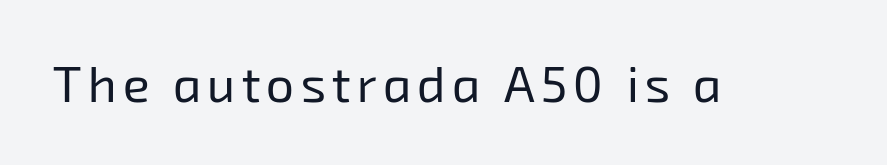
Weight: in the light-to-regular range. Glance below the letters and you will spot only blank space. Typographically, this falls in the sans-serif category. The letters advance in unequal steps, a hallmark of proportional type.
